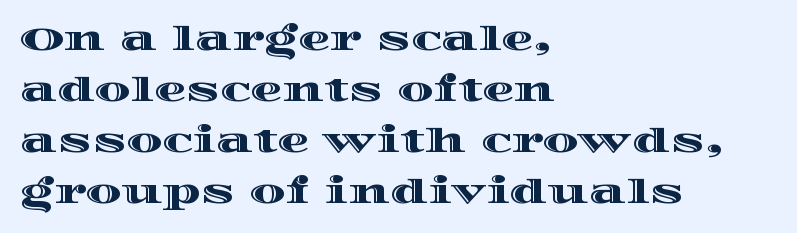
The space directly below the letters is spotless. Each new line begins a customary step beneath the previous one. The letters stand upright; this is a roman face. The letterforms sit shoulder to shoulder at normal distance. Here the designer chose a conventional face with non-uniform glyph widths.
